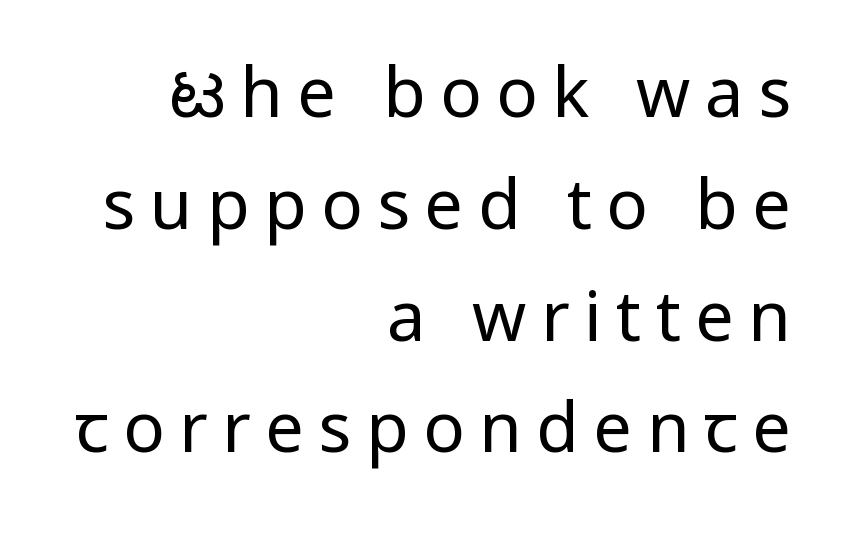
Q: Is the text bold? A: No.
Q: Is the text italic (slanted)? A: No, it is upright.
Q: Is the typeface a serif or a sans-serif typeface? A: Sans-serif.
Q: Is the text underlined? A: No.
Q: How is the paragraph aligned? A: Right-aligned.
Q: Is the spacing between letters normal or unusually wide? A: Unusually wide.
Q: Is the spacing between lines tight, normal or loose? A: Normal.
Q: Width (condensed, normal, or wide)? A: Condensed.
Q: Stroke contrast? A: Low.
Q: x-height? A: Large.
Q: Monospaced? A: No.
